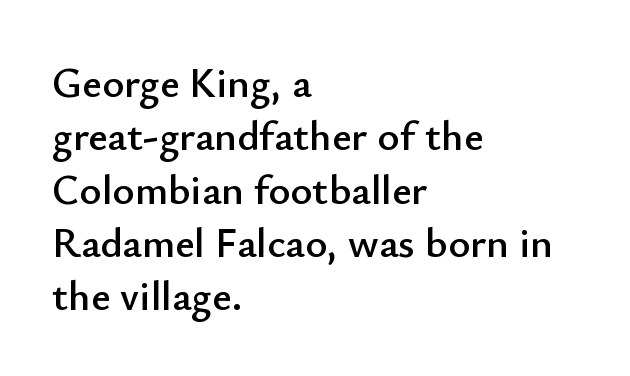
Q: Is the text italic (slanted)? A: No, it is upright.
Q: Is the typeface a serif or a sans-serif typeface? A: Sans-serif.
Q: Is the text underlined? A: No.
Q: How is the paragraph aligned? A: Left-aligned.
Q: Is the spacing between letters normal or unusually wide? A: Normal.
Q: Is the spacing between lines tight, normal or loose? A: Normal.
Q: Width (condensed, normal, or wide)? A: Normal.
Q: Stroke contrast? A: Low.
Q: x-height? A: Small.
Q: Monospaced? A: No.
